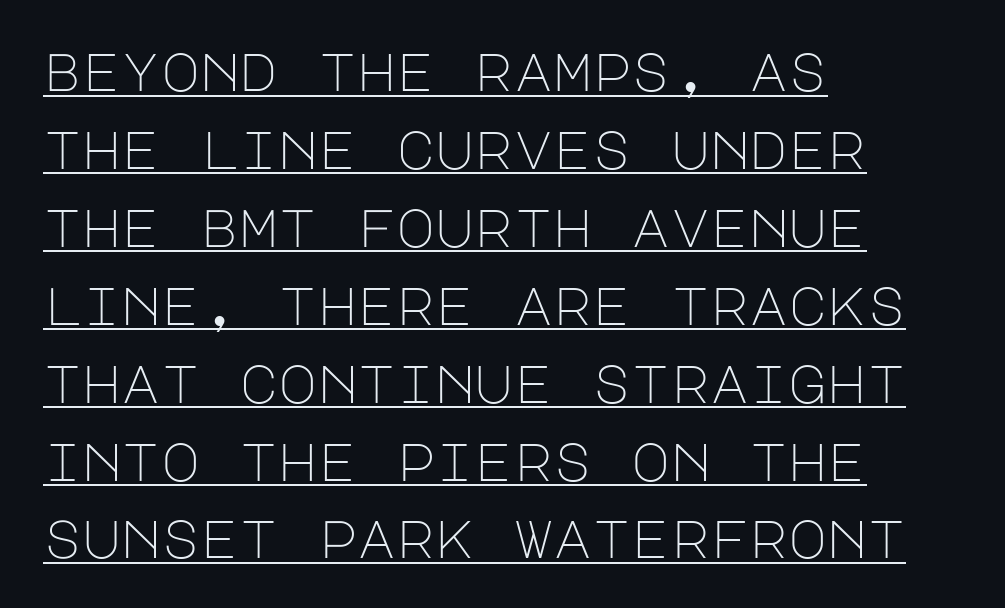
Vertically, the passage feels balanced, rows spaced as you'd expect. These glyphs show unthickened strokes, regular width or finer. Posture: straight, roman, zero tilt. Spacing between characters is what you'd get straight out of the box. Line starts are locked; line ends wander.
